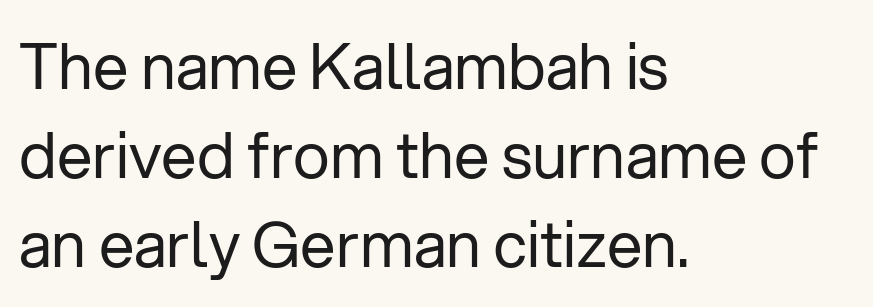
The image shows 63 px regular-weight sans-serif type, upright; set left-aligned, normal line spacing (1.41x), normal letter spacing, not underlined; low stroke contrast and a medium x-height.
